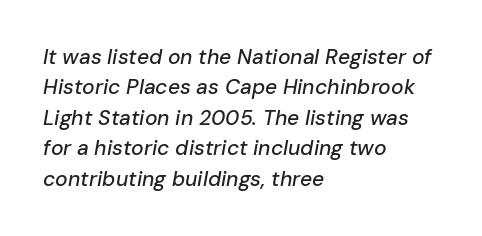
{"italic": "yes", "lean": "right", "slant_degrees": 10, "underline": "no", "align": "left", "line_spacing": "normal", "line_spacing_ratio": 1.45, "letter_spacing": "normal", "letter_spacing_em": 0.0, "glyph_px": 21}
